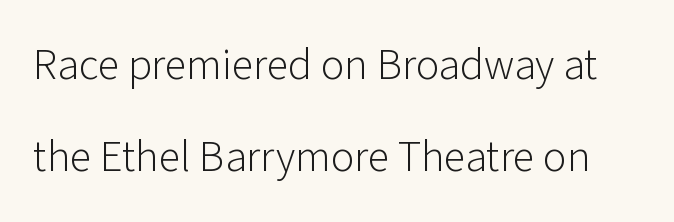
The image shows 44 px light sans-serif type, upright; set loose line spacing (2.08x), normal letter spacing, not underlined; low stroke contrast and a medium x-height.
